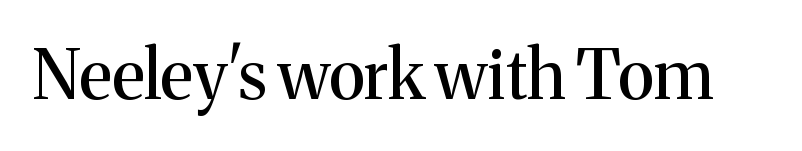
The image shows 67 px serif type, upright; set normal letter spacing, not underlined; medium stroke contrast and a medium x-height.
